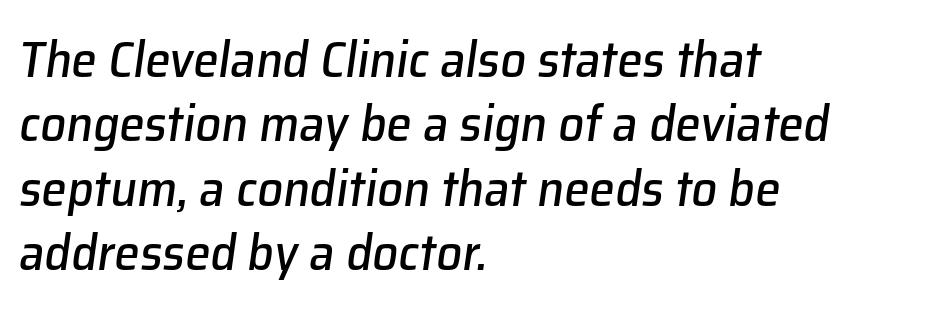
The compositor pushed each line to the left boundary. The axis of the letterforms is tilted away from vertical. Rows of type keep a routine distance in the vertical direction. Glance below the letters and you will spot only blank space. The face used here is proportionally spaced, like ordinary book or web type. The face used here is rendered with its standard letterfit.
